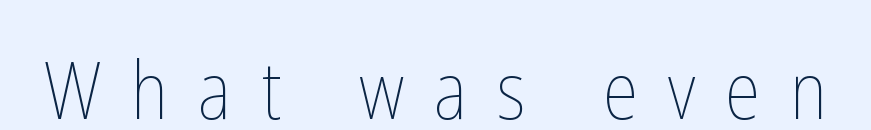
Q: Is the text bold? A: No.
Q: Is the text italic (slanted)? A: No, it is upright.
Q: Is the text underlined? A: Yes.
Q: Is the spacing between letters normal or unusually wide? A: Unusually wide.
Q: Width (condensed, normal, or wide)? A: Condensed.
Q: Stroke contrast? A: Low.
Q: x-height? A: Medium.
Q: Monospaced? A: No.
